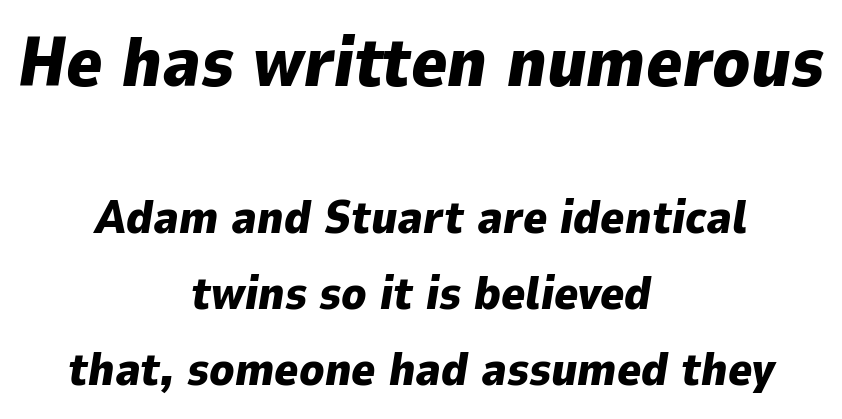
Q: Is the text bold? A: Yes.
Q: Is the text italic (slanted)? A: Yes, it leans right by about 9 degrees.
Q: Is the text underlined? A: No.
Q: How is the paragraph aligned? A: Centered.
Q: Is the spacing between letters normal or unusually wide? A: Normal.
Q: Is the spacing between lines tight, normal or loose? A: Normal.
Q: Which block of text is set in a larger size, the first (top) or the second (bottom)? A: The first (top) one.
Q: Width (condensed, normal, or wide)? A: Normal.
Q: Stroke contrast? A: Low.
Q: x-height? A: Medium.
Q: Monospaced? A: No.
